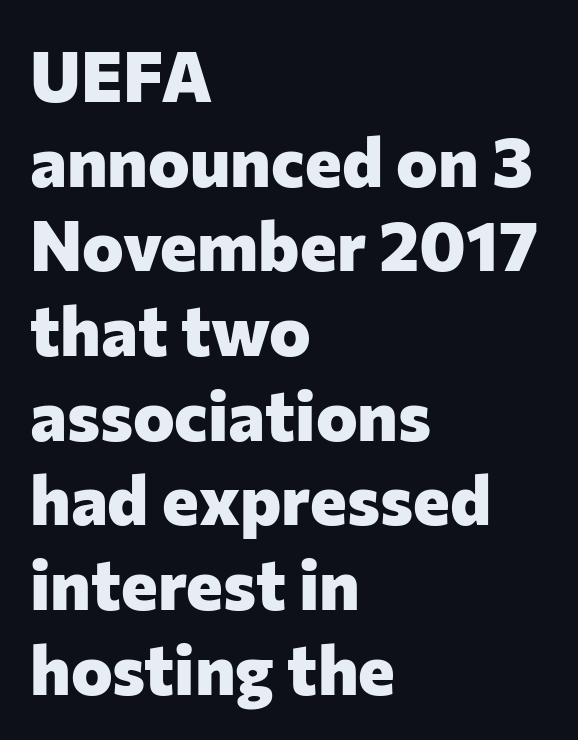
Q: Is the text bold? A: Yes.
Q: Is the text italic (slanted)? A: No, it is upright.
Q: Is the typeface a serif or a sans-serif typeface? A: Sans-serif.
Q: Is the text underlined? A: No.
Q: How is the paragraph aligned? A: Left-aligned.
Q: Is the spacing between letters normal or unusually wide? A: Normal.
Q: Width (condensed, normal, or wide)? A: Normal.
Q: Stroke contrast? A: Low.
Q: x-height? A: Medium.
Q: Monospaced? A: No.
